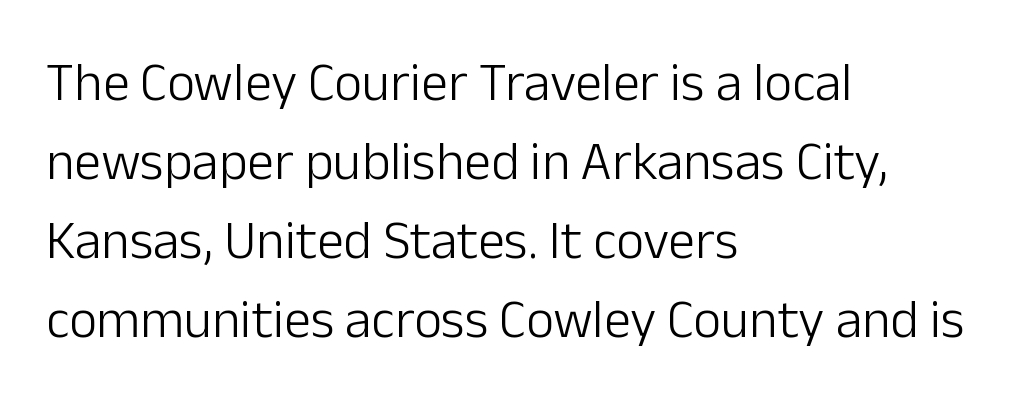
Each new line begins a customary step beneath the previous one. This rendering employs a face without finishing strokes, i.e., a sans-serif. Proportional: the letters do not fall into vertical columns. The font's upright variant was chosen for this text. Weight: in the light-to-regular range. Default kerning and tracking; the words read as compact shapes.
